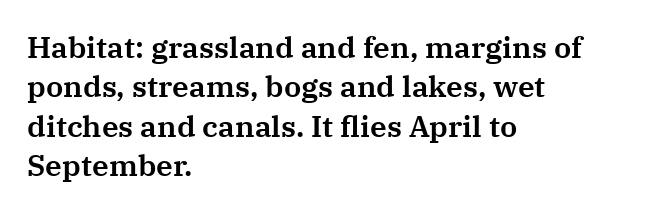
Left-aligned paragraph, ragged on the right. Spacing between characters is what you'd get straight out of the box. The type family on display is of the serif kind. Ordinary non-slanted type is in use.
